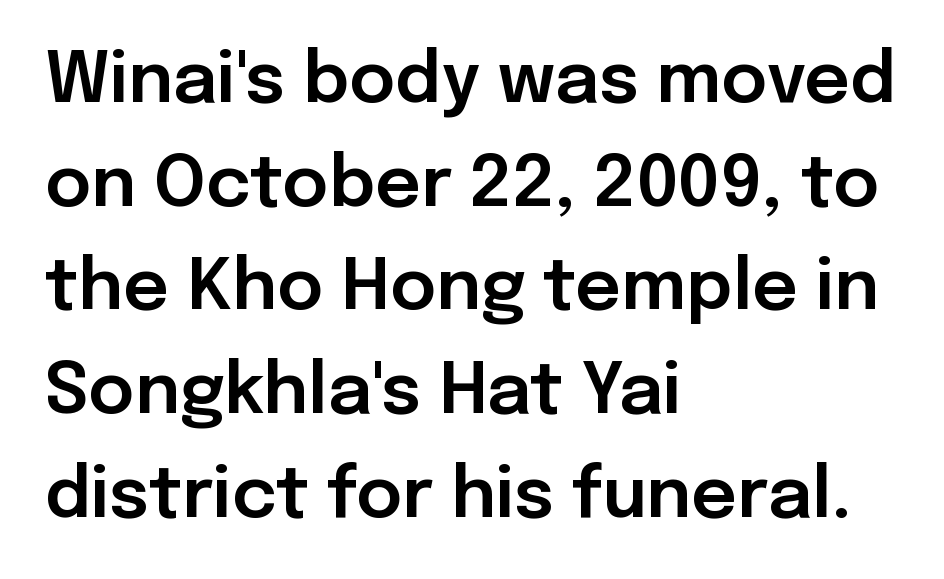
{"serif": "no", "italic": "no", "width": "normal", "stroke_contrast": "low", "x_height": "medium", "monospaced": "no", "underline": "no", "align": "left", "line_spacing": "normal", "line_spacing_ratio": 1.46, "letter_spacing": "normal", "letter_spacing_em": 0.0, "glyph_px": 71}
